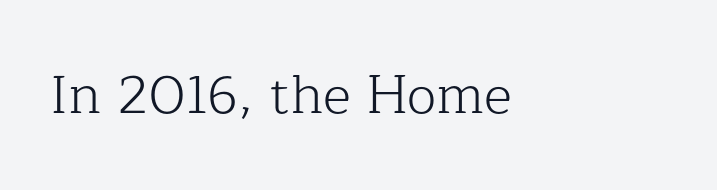
Q: Is the text bold? A: No.
Q: Is the text italic (slanted)? A: No, it is upright.
Q: Is the typeface a serif or a sans-serif typeface? A: Serif.
Q: Is the text underlined? A: No.
Q: How is the paragraph aligned? A: Left-aligned.
Q: Is the spacing between letters normal or unusually wide? A: Normal.
Q: Width (condensed, normal, or wide)? A: Normal.
Q: Stroke contrast? A: Low.
Q: x-height? A: Medium.
Q: Monospaced? A: No.
